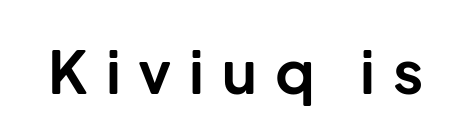
{"serif": "no", "italic": "no", "bold": "yes", "weight": "bold", "width": "normal", "stroke_contrast": "low", "x_height": "medium", "monospaced": "no", "underline": "no", "letter_spacing": "wide", "letter_spacing_em": 0.3, "glyph_px": 59}
